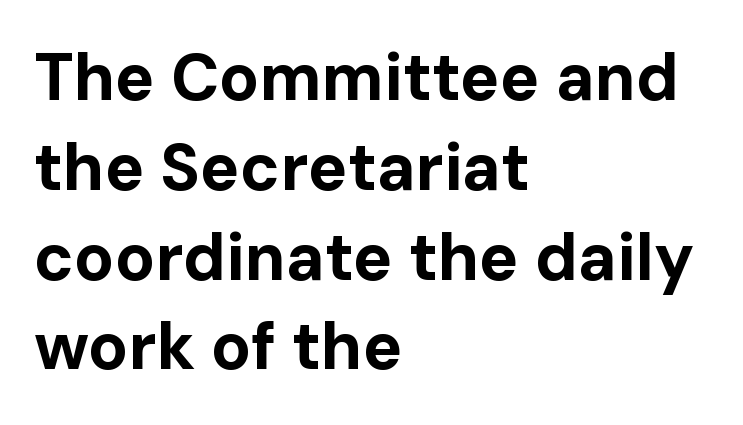
Q: Is the text bold? A: Yes.
Q: Is the text italic (slanted)? A: No, it is upright.
Q: Is the typeface a serif or a sans-serif typeface? A: Sans-serif.
Q: Is the text underlined? A: No.
Q: How is the paragraph aligned? A: Left-aligned.
Q: Is the spacing between letters normal or unusually wide? A: Normal.
Q: Is the spacing between lines tight, normal or loose? A: Normal.
Q: Width (condensed, normal, or wide)? A: Normal.
Q: Stroke contrast? A: Low.
Q: x-height? A: Medium.
Q: Monospaced? A: No.
